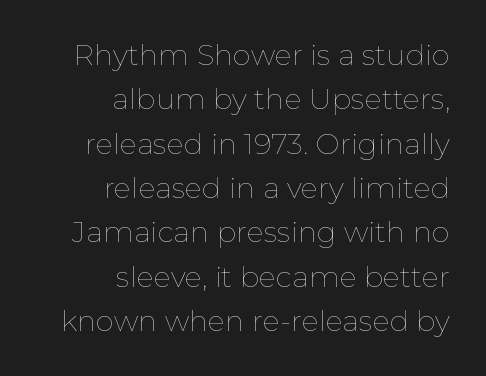
Q: Is the text bold? A: No.
Q: Is the text italic (slanted)? A: No, it is upright.
Q: Is the text underlined? A: No.
Q: How is the paragraph aligned? A: Right-aligned.
Q: Is the spacing between letters normal or unusually wide? A: Normal.
Q: Is the spacing between lines tight, normal or loose? A: Normal.
Q: Width (condensed, normal, or wide)? A: Normal.
Q: Stroke contrast? A: Low.
Q: x-height? A: Medium.
Q: Monospaced? A: No.
